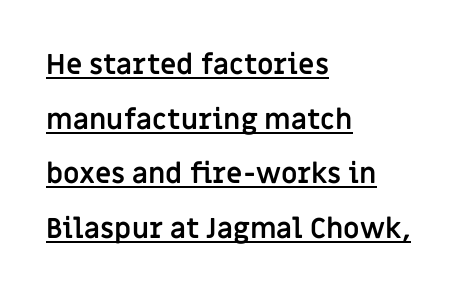
Q: Is the text bold? A: Yes.
Q: Is the text italic (slanted)? A: No, it is upright.
Q: Is the typeface a serif or a sans-serif typeface? A: Sans-serif.
Q: Is the text underlined? A: Yes.
Q: How is the paragraph aligned? A: Left-aligned.
Q: Is the spacing between letters normal or unusually wide? A: Normal.
Q: Is the spacing between lines tight, normal or loose? A: Loose.
Q: Width (condensed, normal, or wide)? A: Normal.
Q: Stroke contrast? A: Low.
Q: x-height? A: Large.
Q: Monospaced? A: No.
